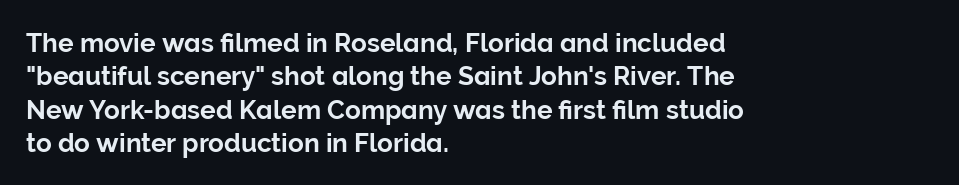
Q: Is the text italic (slanted)? A: No, it is upright.
Q: Is the text underlined? A: No.
Q: How is the paragraph aligned? A: Left-aligned.
Q: Is the spacing between letters normal or unusually wide? A: Normal.
Q: Is the spacing between lines tight, normal or loose? A: Normal.
